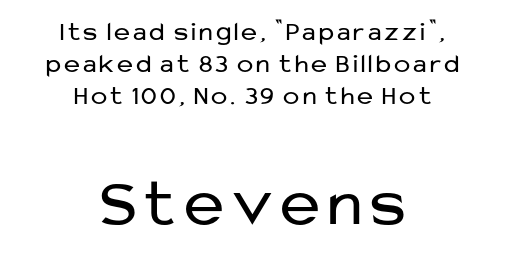
Q: Is the text bold? A: No.
Q: Is the text italic (slanted)? A: No, it is upright.
Q: Is the typeface a serif or a sans-serif typeface? A: Sans-serif.
Q: Is the text underlined? A: No.
Q: How is the paragraph aligned? A: Centered.
Q: Which block of text is set in a larger size, the first (top) or the second (bottom)? A: The second (bottom) one.
Q: Width (condensed, normal, or wide)? A: Normal.
Q: Stroke contrast? A: Low.
Q: x-height? A: Medium.
Q: Monospaced? A: No.
